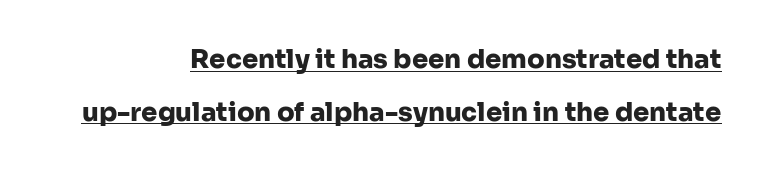
{"italic": "no", "bold": "yes", "underline": "yes", "align": "right", "line_spacing": "loose", "line_spacing_ratio": 2.03, "letter_spacing": "normal", "letter_spacing_em": 0.0, "glyph_px": 26}
